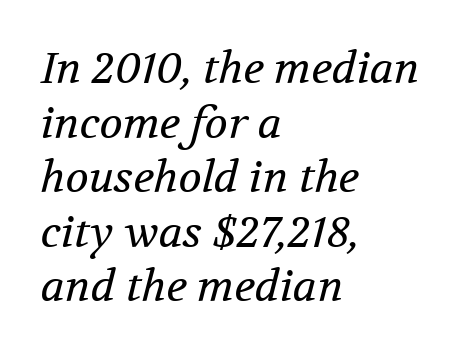
The image shows 43 px regular-weight serif type, italic (leaning right); set left-aligned, normal line spacing (1.27x), normal letter spacing, not underlined; medium stroke contrast and a medium x-height.
